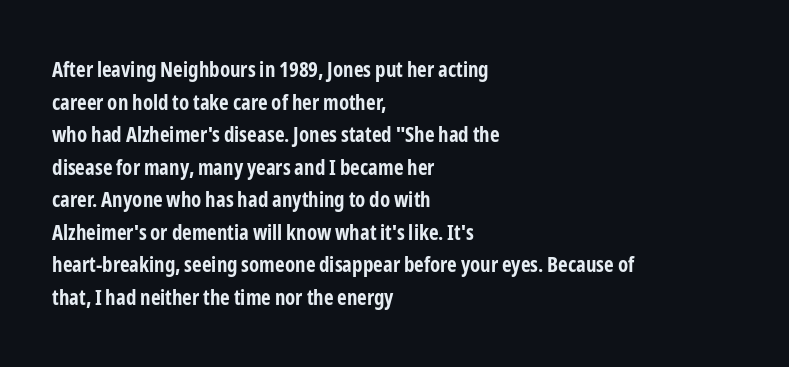
The rendering anchors every line to the left-hand side. In terms of posture, this sample is upright. This sample uses plain, unmodified letter spacing. The gap between lines stays unmarked.
